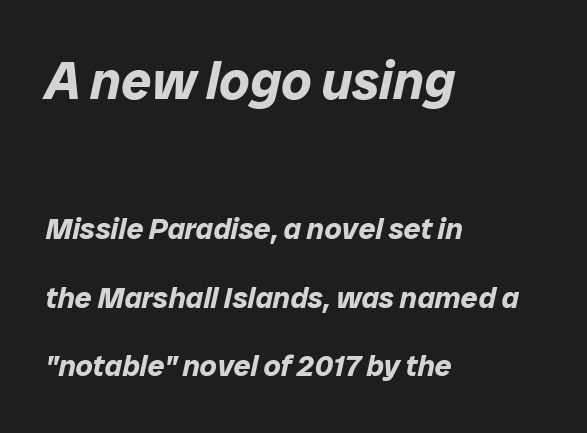
The image shows 53 px bold type, italic (leaning right); set left-aligned, loose line spacing (2.28x), normal letter spacing, not underlined; the first (top) block is 1.77x larger; low stroke contrast and a medium x-height.
